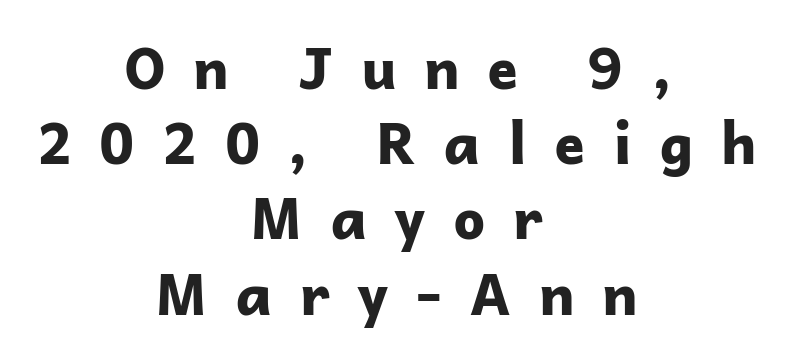
Q: Is the text bold? A: Yes.
Q: Is the text italic (slanted)? A: No, it is upright.
Q: Is the typeface a serif or a sans-serif typeface? A: Sans-serif.
Q: Is the text underlined? A: No.
Q: How is the paragraph aligned? A: Centered.
Q: Is the spacing between letters normal or unusually wide? A: Unusually wide.
Q: Is the spacing between lines tight, normal or loose? A: Normal.
Q: Width (condensed, normal, or wide)? A: Normal.
Q: Stroke contrast? A: Low.
Q: x-height? A: Medium.
Q: Monospaced? A: No.
